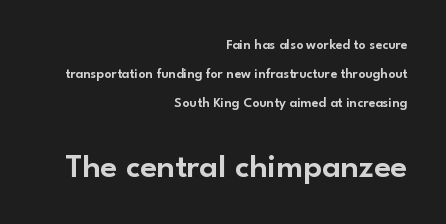
Q: Is the text italic (slanted)? A: No, it is upright.
Q: Is the typeface a serif or a sans-serif typeface? A: Sans-serif.
Q: Is the text underlined? A: No.
Q: How is the paragraph aligned? A: Right-aligned.
Q: Is the spacing between letters normal or unusually wide? A: Normal.
Q: Is the spacing between lines tight, normal or loose? A: Loose.
Q: Which block of text is set in a larger size, the first (top) or the second (bottom)? A: The second (bottom) one.
Q: Width (condensed, normal, or wide)? A: Normal.
Q: Stroke contrast? A: Low.
Q: x-height? A: Small.
Q: Monospaced? A: No.
